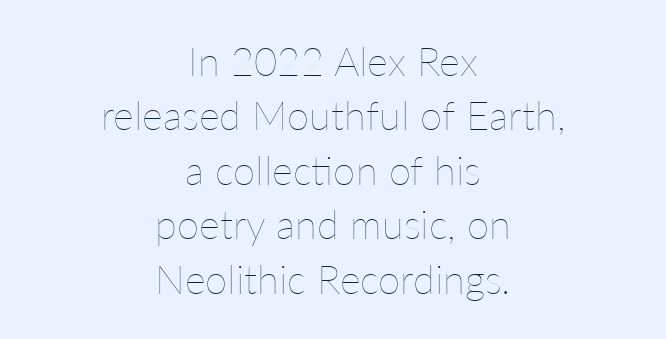
Reading down the column, the eye jumps a familiar distance to each next line. A clean baseline with only descenders dipping below it. The letters sit at their default tracking, neither squeezed nor spread. Rendered with straight, roman letterforms. These lines are rendered in a variable-pitch font. Stroke thickness stays within the range of a standard reading face or lighter.
